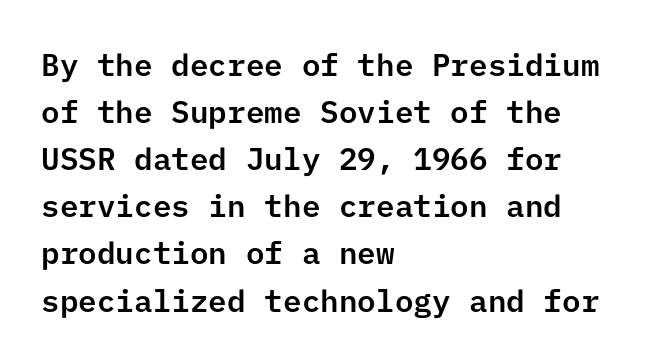
Italic: no, the glyphs are upright roman. Spacing between characters is what you'd get straight out of the box. Layout note: lines flush left. Is this a sans? Yes — the strokes have no serifs. Nobody drew a line under any word here. The line-height multiplier appears to be the usual default.
